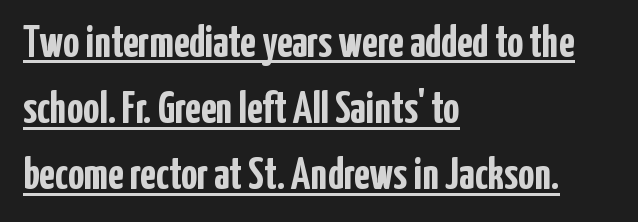
The image shows 45 px semibold, condensed sans-serif type, upright; set left-aligned, normal line spacing (1.47x), normal letter spacing, underlined; low stroke contrast and a medium x-height.
